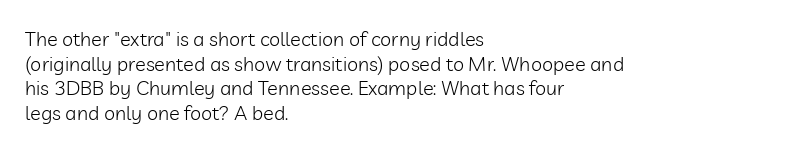
Q: Is the text bold? A: No.
Q: Is the text italic (slanted)? A: No, it is upright.
Q: Is the text underlined? A: No.
Q: How is the paragraph aligned? A: Left-aligned.
Q: Is the spacing between letters normal or unusually wide? A: Normal.
